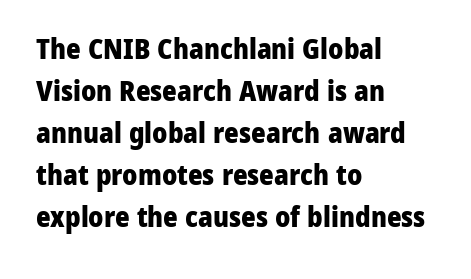
Q: Is the text bold? A: Yes.
Q: Is the text italic (slanted)? A: No, it is upright.
Q: Is the typeface a serif or a sans-serif typeface? A: Sans-serif.
Q: Is the text underlined? A: No.
Q: How is the paragraph aligned? A: Left-aligned.
Q: Is the spacing between letters normal or unusually wide? A: Normal.
Q: Is the spacing between lines tight, normal or loose? A: Normal.
Q: Width (condensed, normal, or wide)? A: Normal.
Q: Stroke contrast? A: Low.
Q: x-height? A: Medium.
Q: Monospaced? A: No.
